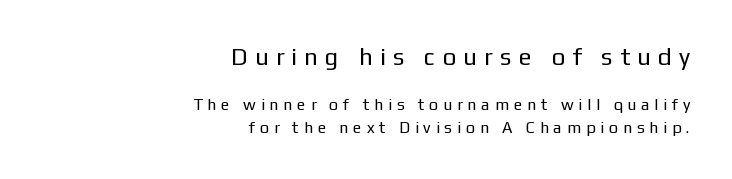
The image shows 24 px text type, upright; set right-aligned, normal line spacing (1.41x), unusually wide letter spacing (+0.3 em), not underlined; the first (top) block is 1.5x larger.
